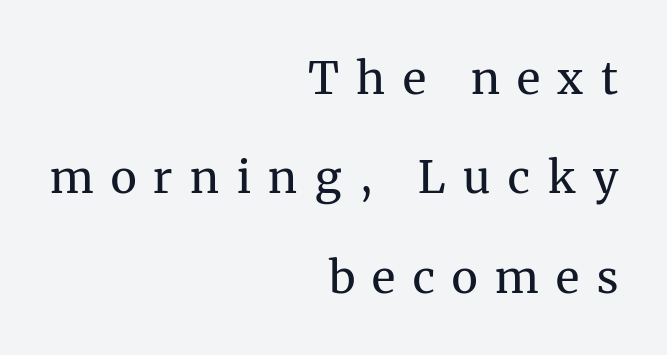
{"serif": "yes", "italic": "no", "bold": "no", "weight": "regular", "width": "normal", "stroke_contrast": "medium", "x_height": "medium", "monospaced": "no", "underline": "no", "align": "right", "line_spacing": "loose", "line_spacing_ratio": 2.21, "letter_spacing": "wide", "letter_spacing_em": 0.39, "glyph_px": 45}
